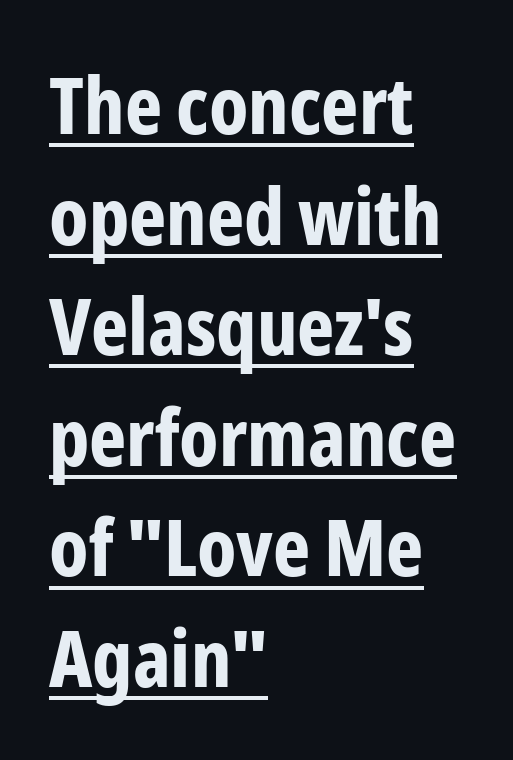
The image shows 79 px bold, condensed sans-serif type, upright; set left-aligned, normal line spacing (1.4x), normal letter spacing, underlined; low stroke contrast and a medium x-height.
